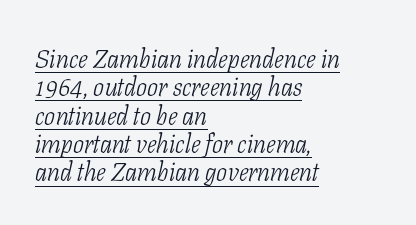
Q: Is the text bold? A: No.
Q: Is the text italic (slanted)? A: Yes, it leans right by about 11 degrees.
Q: Is the text underlined? A: Yes.
Q: How is the paragraph aligned? A: Left-aligned.
Q: Is the spacing between letters normal or unusually wide? A: Normal.
Q: Is the spacing between lines tight, normal or loose? A: Tight.
